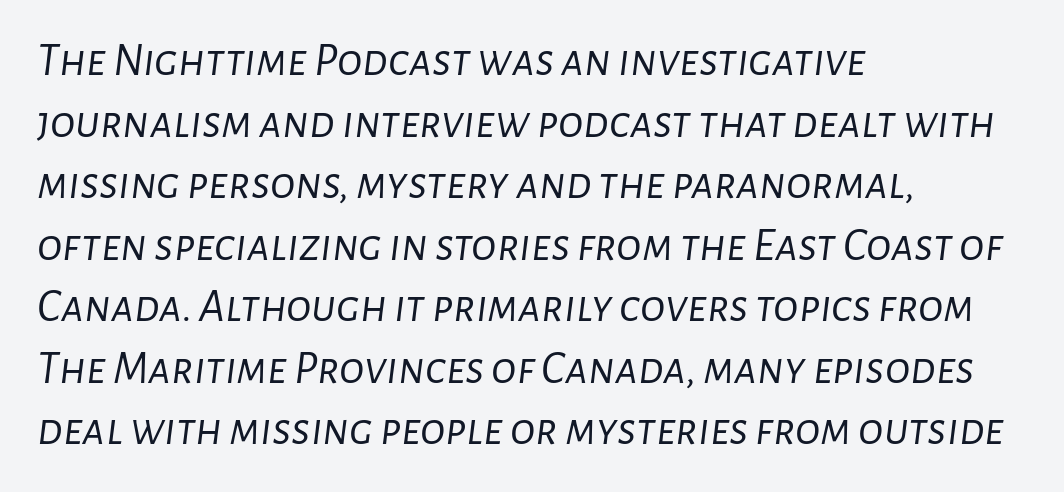
{"italic": "yes", "lean": "right", "slant_degrees": 7, "bold": "no", "weight": "light", "width": "normal", "stroke_contrast": "low", "x_height": "medium", "monospaced": "no", "underline": "no", "align": "left", "line_spacing": "normal", "line_spacing_ratio": 1.31, "letter_spacing": "normal", "letter_spacing_em": 0.0, "glyph_px": 47}
